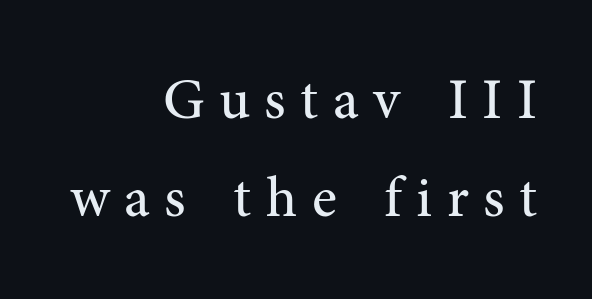
The image shows 58 px regular-weight serif type, upright; set right-aligned, normal line spacing (1.69x), unusually wide letter spacing (+0.25 em), not underlined; medium stroke contrast and a medium x-height.
